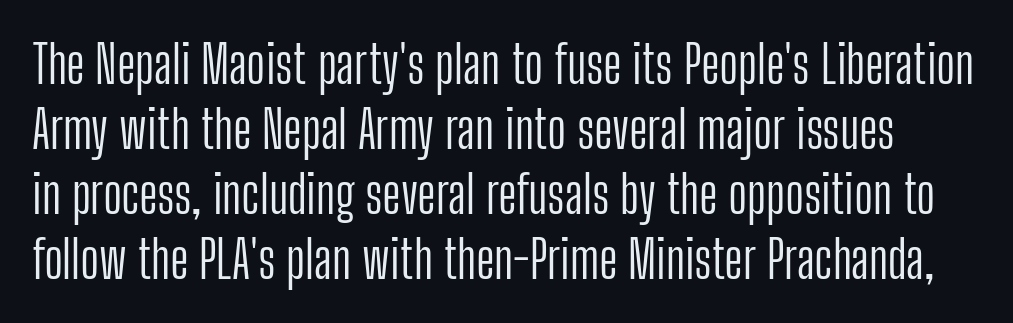
The image shows 52 px light, condensed sans-serif type, upright; set normal line spacing (1.25x), normal letter spacing, not underlined; low stroke contrast and a medium x-height.
